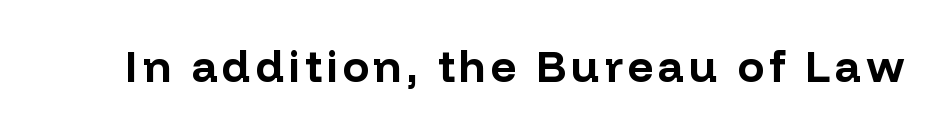
Q: Is the text bold? A: Yes.
Q: Is the text italic (slanted)? A: No, it is upright.
Q: Is the typeface a serif or a sans-serif typeface? A: Sans-serif.
Q: Is the text underlined? A: No.
Q: Width (condensed, normal, or wide)? A: Normal.
Q: Stroke contrast? A: Low.
Q: x-height? A: Medium.
Q: Monospaced? A: No.
